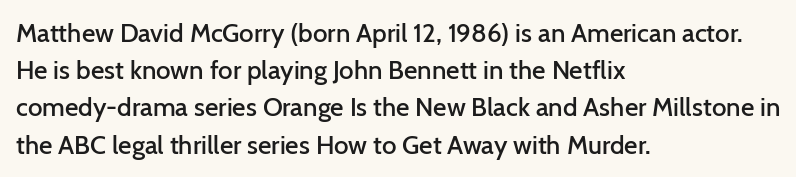
The strokes are fattened partway — semibold, not bold. The rendering uses a moderate line-height, typical for paragraphs. This sample uses plain, unmodified letter spacing. Any mark beneath the type? The region is blank.
